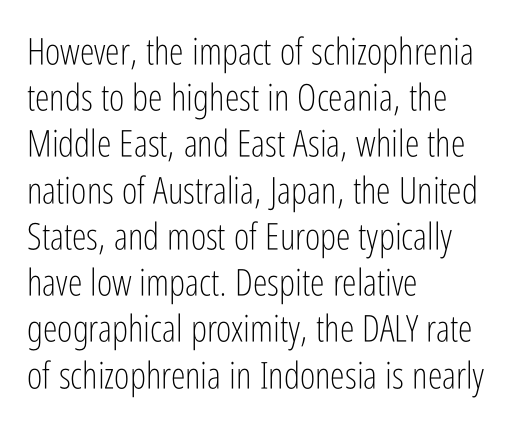
Q: Is the text bold? A: No.
Q: Is the text italic (slanted)? A: No, it is upright.
Q: Is the typeface a serif or a sans-serif typeface? A: Sans-serif.
Q: Is the text underlined? A: No.
Q: How is the paragraph aligned? A: Left-aligned.
Q: Is the spacing between letters normal or unusually wide? A: Normal.
Q: Is the spacing between lines tight, normal or loose? A: Normal.
Q: Width (condensed, normal, or wide)? A: Condensed.
Q: Stroke contrast? A: Low.
Q: x-height? A: Medium.
Q: Monospaced? A: No.
